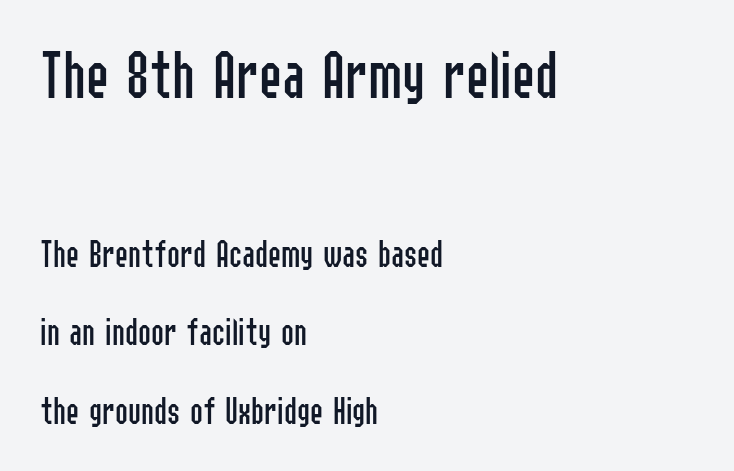
{"serif": "no", "italic": "no", "bold": "no", "weight": "regular", "width": "condensed", "stroke_contrast": "low", "x_height": "medium", "monospaced": "no", "underline": "no", "align": "left", "line_spacing": "loose", "line_spacing_ratio": 2.01, "letter_spacing": "normal", "letter_spacing_em": 0.0, "larger_block": "first", "size_ratio": 1.77, "glyph_px": 69}
